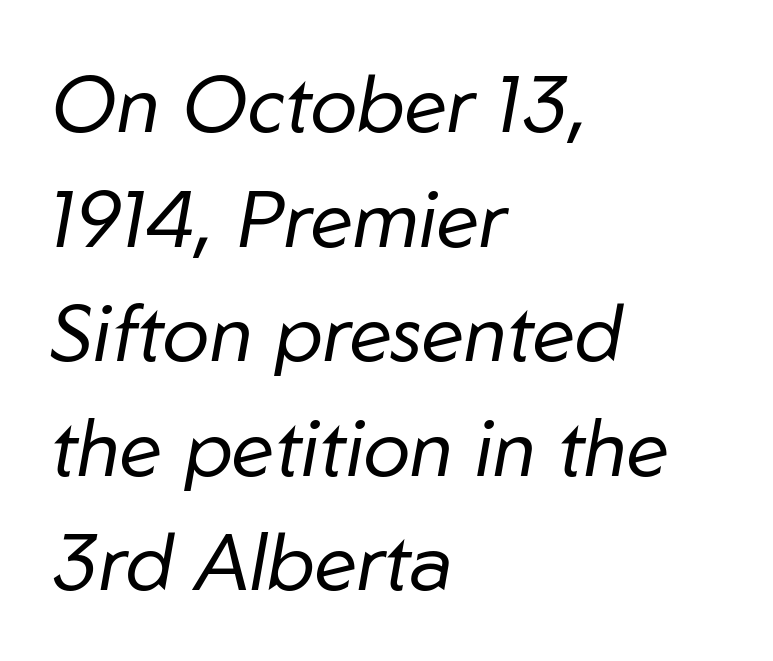
{"italic": "yes", "lean": "right", "slant_degrees": 10, "bold": "no", "weight": "regular", "width": "normal", "stroke_contrast": "low", "x_height": "medium", "monospaced": "no", "underline": "no", "align": "left", "line_spacing": "normal", "line_spacing_ratio": 1.45, "letter_spacing": "normal", "letter_spacing_em": 0.0, "glyph_px": 79}
